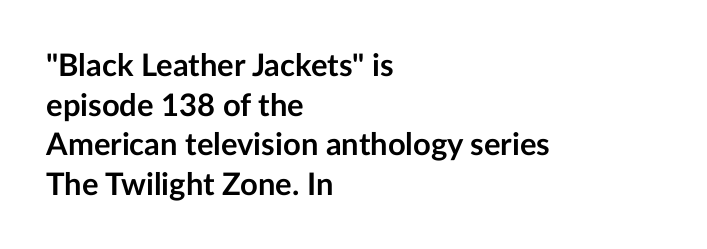
{"serif": "no", "italic": "no", "bold": "yes", "weight": "semibold", "width": "normal", "stroke_contrast": "low", "x_height": "medium", "monospaced": "no", "underline": "no", "align": "left", "line_spacing": "normal", "line_spacing_ratio": 1.28, "letter_spacing": "normal", "letter_spacing_em": 0.0, "glyph_px": 31}
